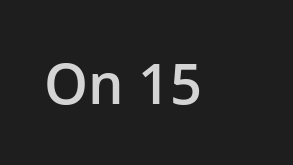
The image shows 56 px semibold sans-serif type, upright; set normal letter spacing, not underlined; low stroke contrast and a medium x-height.
